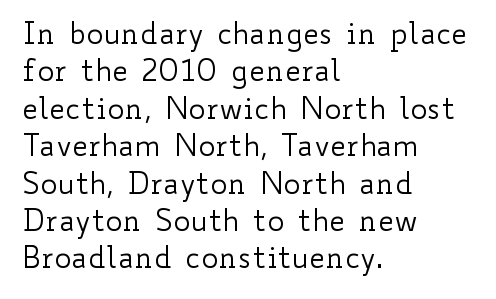
Q: Is the text bold? A: No.
Q: Is the text italic (slanted)? A: No, it is upright.
Q: Is the text underlined? A: No.
Q: How is the paragraph aligned? A: Left-aligned.
Q: Is the spacing between letters normal or unusually wide? A: Normal.
Q: Is the spacing between lines tight, normal or loose? A: Normal.
Q: Width (condensed, normal, or wide)? A: Wide.
Q: Stroke contrast? A: Low.
Q: x-height? A: Small.
Q: Monospaced? A: No.
